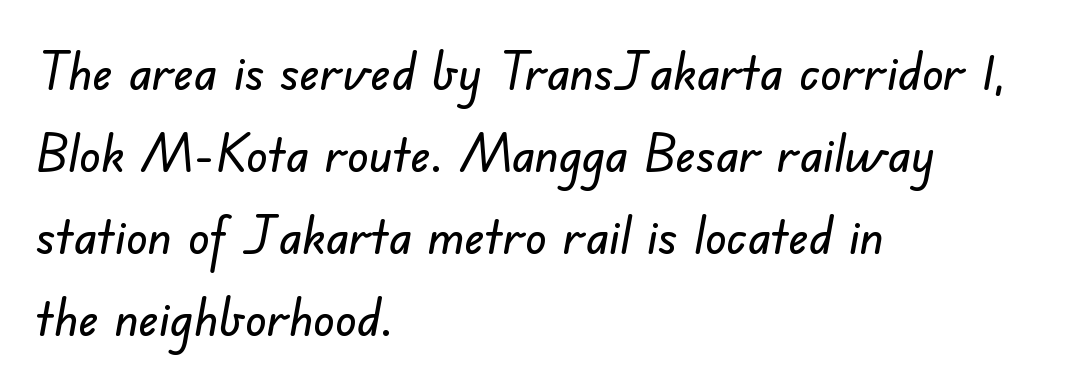
Q: Is the typeface a serif or a sans-serif typeface? A: Sans-serif.
Q: Is the text underlined? A: No.
Q: How is the paragraph aligned? A: Left-aligned.
Q: Is the spacing between letters normal or unusually wide? A: Normal.
Q: Is the spacing between lines tight, normal or loose? A: Normal.
Q: Width (condensed, normal, or wide)? A: Normal.
Q: Stroke contrast? A: Low.
Q: x-height? A: Small.
Q: Monospaced? A: No.
